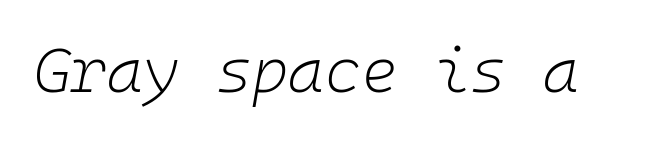
The image shows 62 px light type, italic (leaning right), monospaced; set normal letter spacing, not underlined; low stroke contrast and a medium x-height.
